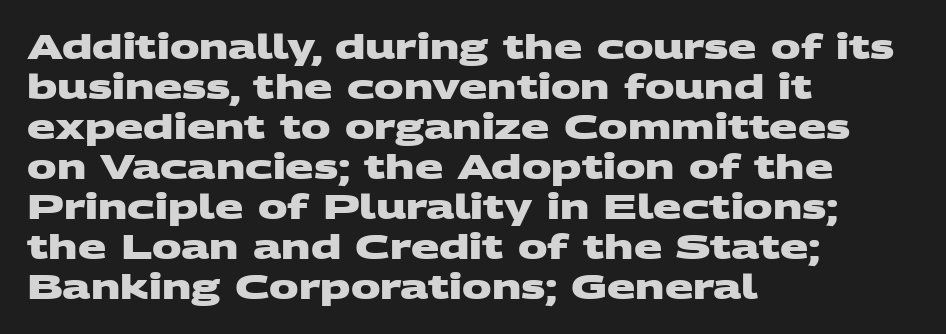
Q: Is the text bold? A: Yes.
Q: Is the typeface a serif or a sans-serif typeface? A: Sans-serif.
Q: Is the text underlined? A: No.
Q: How is the paragraph aligned? A: Left-aligned.
Q: Is the spacing between letters normal or unusually wide? A: Normal.
Q: Width (condensed, normal, or wide)? A: Wide.
Q: Stroke contrast? A: Medium.
Q: x-height? A: Large.
Q: Monospaced? A: No.
